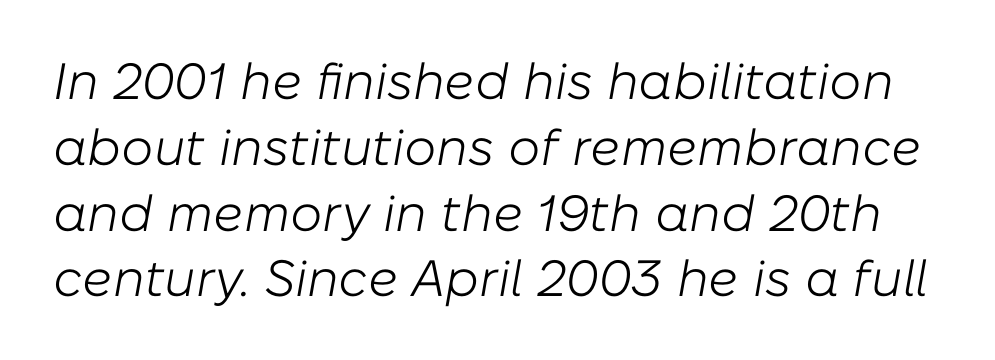
Default kerning and tracking; the words read as compact shapes. Slanted lettering throughout. These lines are rendered in a variable-pitch font. Students, observe: this is what conventionally led text looks like. The baseline area is clear. Caption: face not bold, strokes unweighted.
